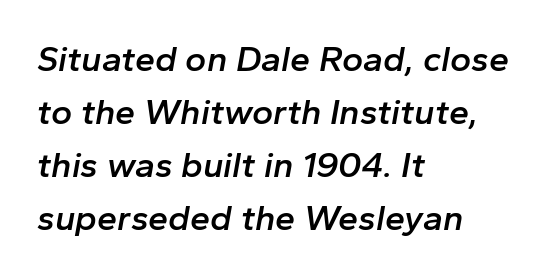
Q: Is the text bold? A: Semi-bold.
Q: Is the text italic (slanted)? A: Yes, it leans right by about 10 degrees.
Q: Is the text underlined? A: No.
Q: How is the paragraph aligned? A: Left-aligned.
Q: Is the spacing between letters normal or unusually wide? A: Normal.
Q: Is the spacing between lines tight, normal or loose? A: Normal.
Q: Width (condensed, normal, or wide)? A: Normal.
Q: Stroke contrast? A: Low.
Q: x-height? A: Medium.
Q: Monospaced? A: No.
